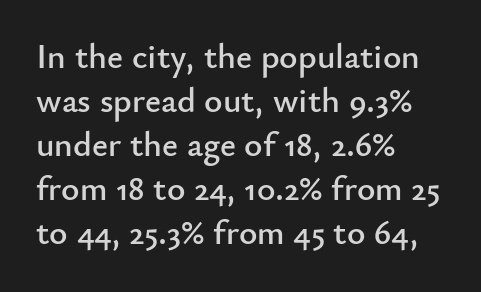
The image shows 35 px sans-serif type, upright; set left-aligned, normal line spacing (1.26x), normal letter spacing, not underlined; low stroke contrast and a small x-height.
